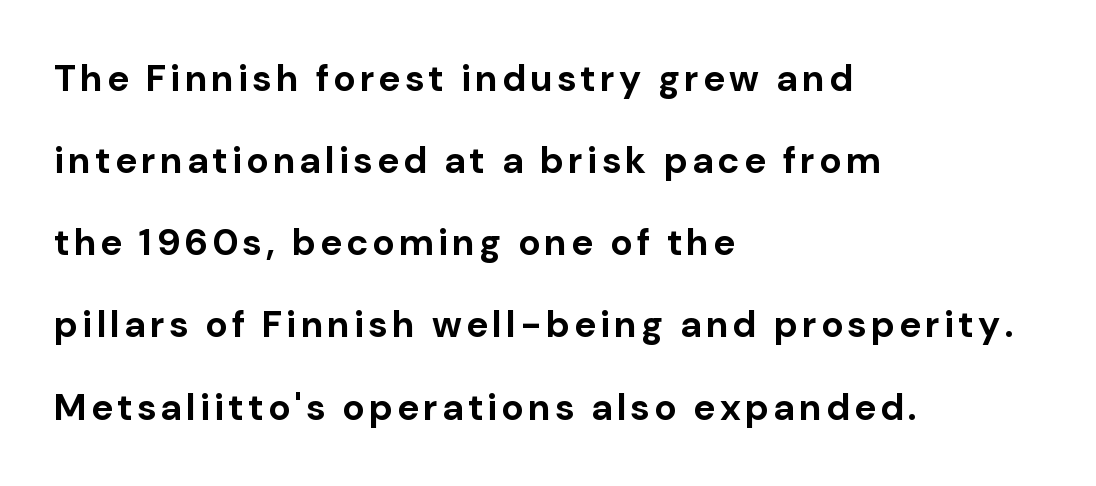
Ascenders rise straight up at ninety degrees. Summary of weight: heavy, a full bold. Font category for this specimen: sans-serif. These lines stand farther apart than default settings would place them.
